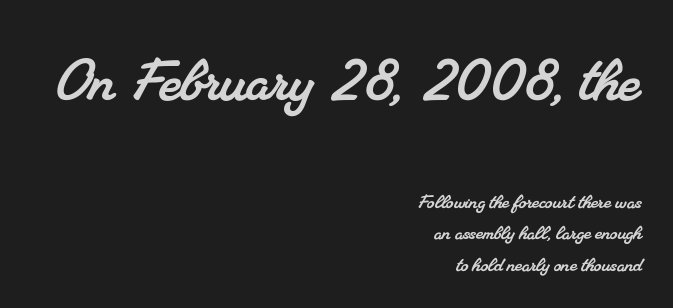
Reading top to bottom, the characters get smaller at the block break. A serif font was chosen for this passage. Do the characters align in a grid? No, the font is proportional. If you drew a ruler down the right edge, every line would touch it. Whoever set this chose a conventional vertical rhythm. Here the glyphs are tracked normally, forming tight word shapes.
